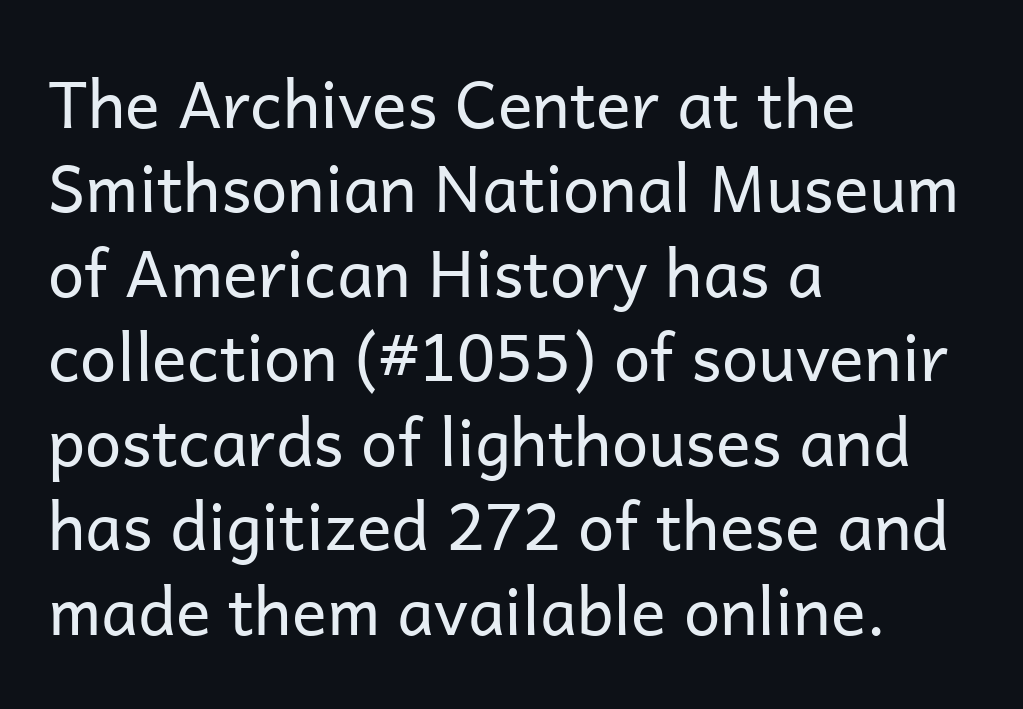
The image shows 65 px regular-weight sans-serif type, upright; set left-aligned, normal line spacing (1.3x), normal letter spacing, not underlined; low stroke contrast and a medium x-height.
